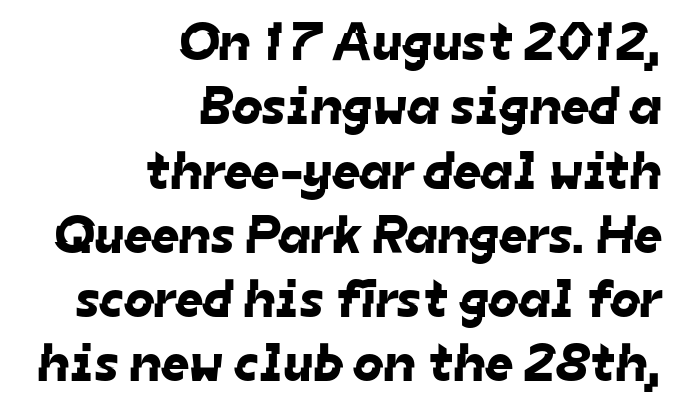
Q: Is the typeface a serif or a sans-serif typeface? A: Sans-serif.
Q: Is the text underlined? A: No.
Q: How is the paragraph aligned? A: Right-aligned.
Q: Is the spacing between letters normal or unusually wide? A: Normal.
Q: Width (condensed, normal, or wide)? A: Normal.
Q: Stroke contrast? A: Low.
Q: x-height? A: Medium.
Q: Monospaced? A: No.
